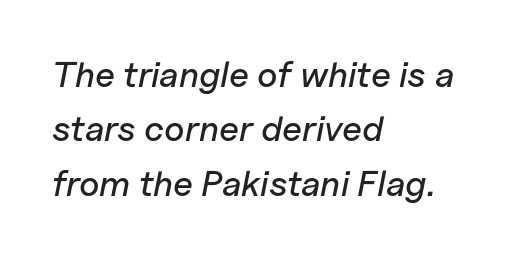
The image shows 36 px text type, italic (leaning right); set left-aligned, normal line spacing (1.51x), normal letter spacing, not underlined; low stroke contrast and a medium x-height.
